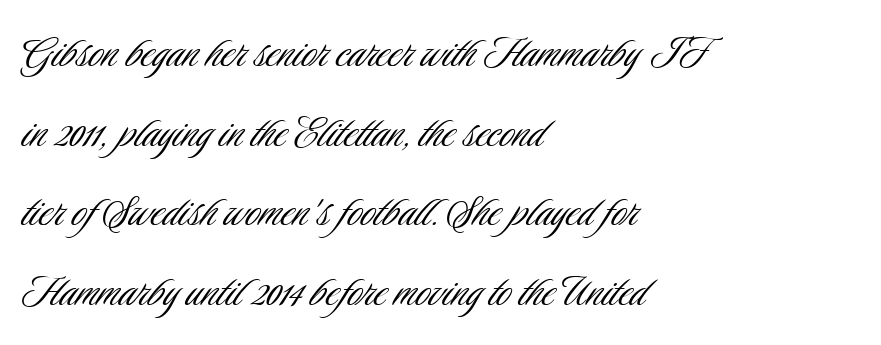
These lines are set flush left with a ragged right edge. Look at the tracking — it's just the regular setting, nothing added. The zone under the glyphs is completely vacant.
